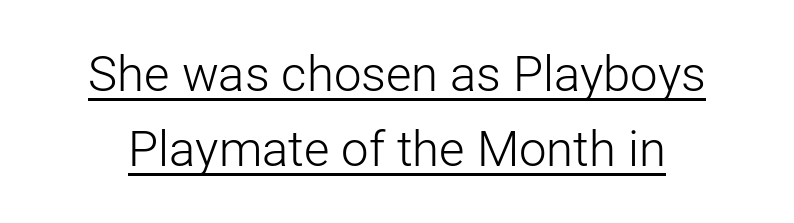
Q: Is the text bold? A: No.
Q: Is the text italic (slanted)? A: No, it is upright.
Q: Is the typeface a serif or a sans-serif typeface? A: Sans-serif.
Q: Is the text underlined? A: Yes.
Q: Is the spacing between letters normal or unusually wide? A: Normal.
Q: Is the spacing between lines tight, normal or loose? A: Normal.
Q: Width (condensed, normal, or wide)? A: Normal.
Q: Stroke contrast? A: Low.
Q: x-height? A: Medium.
Q: Monospaced? A: No.
